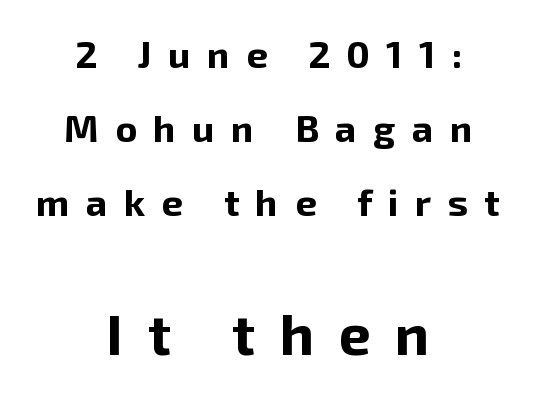
The image shows 57 px bold sans-serif type, upright; set centered, loose line spacing (1.95x), unusually wide letter spacing (+0.43 em), not underlined; the second (bottom) block is 1.5x larger; low stroke contrast and a medium x-height.
